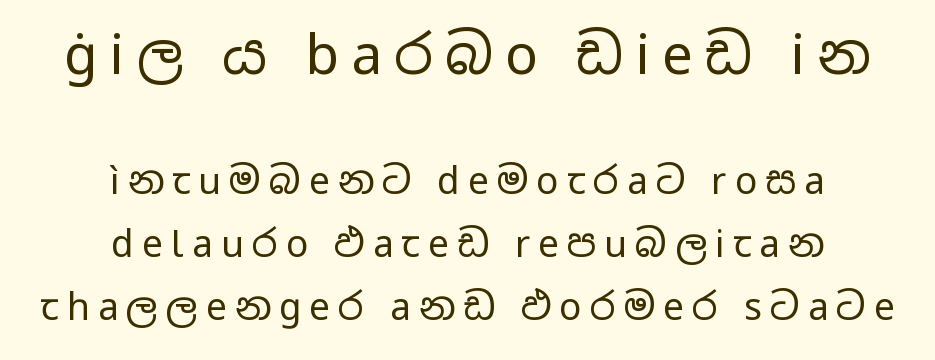
If you drew a line through each stem, it would be perfectly vertical. Reading down the block, each line starts at a different indent, mirrored at its end. Letter spacing: wide. Of the two passages, the one on top uses the larger point size.
